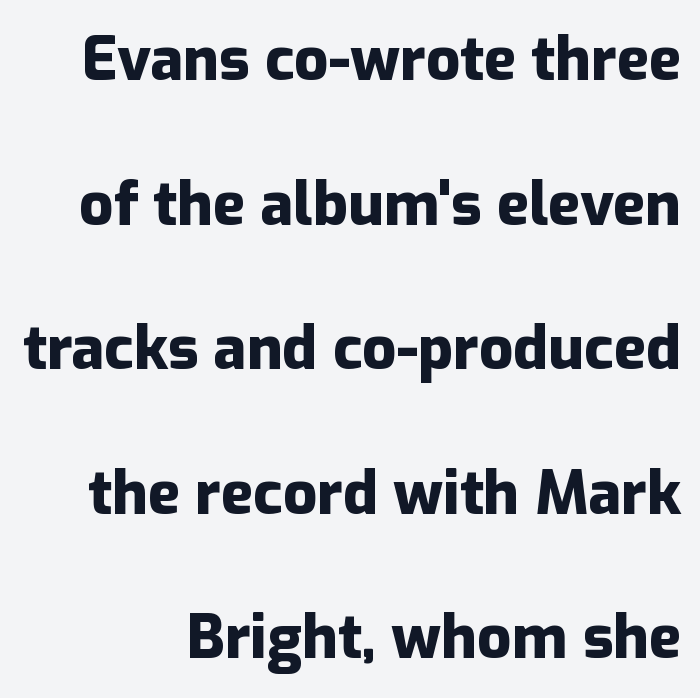
The lettering stays uniformly vertical, giving the passage a roman look. Each glyph is drawn with heavy, bold strokes. Are there feet on the stems? There aren't — it's a sans. Baseline-to-baseline distance is far greater than the letter height. Proportional: the letters do not fall into vertical columns. Words float on clear page, feet unadorned.
